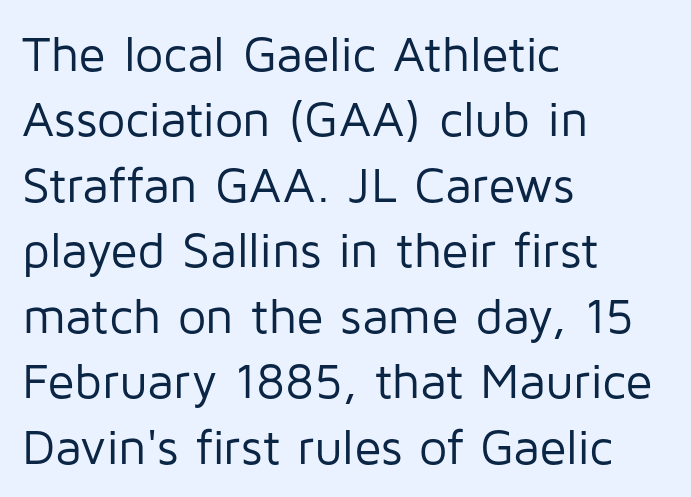
{"serif": "no", "italic": "no", "bold": "no", "weight": "regular", "width": "normal", "stroke_contrast": "low", "x_height": "medium", "monospaced": "no", "underline": "no", "align": "left", "line_spacing": "normal", "line_spacing_ratio": 1.31, "letter_spacing": "normal", "letter_spacing_em": 0.0, "glyph_px": 50}
